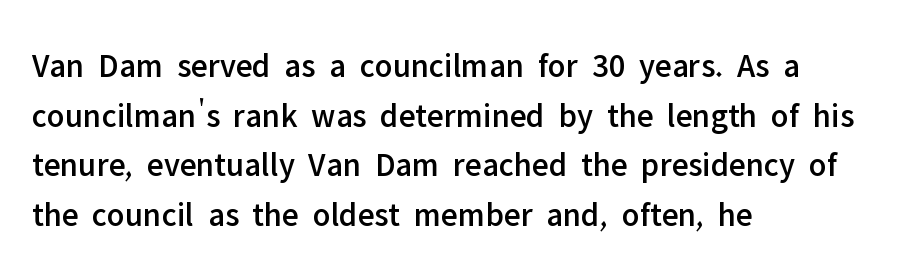
{"serif": "no", "italic": "no", "width": "normal", "stroke_contrast": "low", "x_height": "medium", "monospaced": "no", "underline": "no", "align": "left", "line_spacing": "normal", "line_spacing_ratio": 1.46, "letter_spacing": "normal", "letter_spacing_em": 0.0, "glyph_px": 34}
